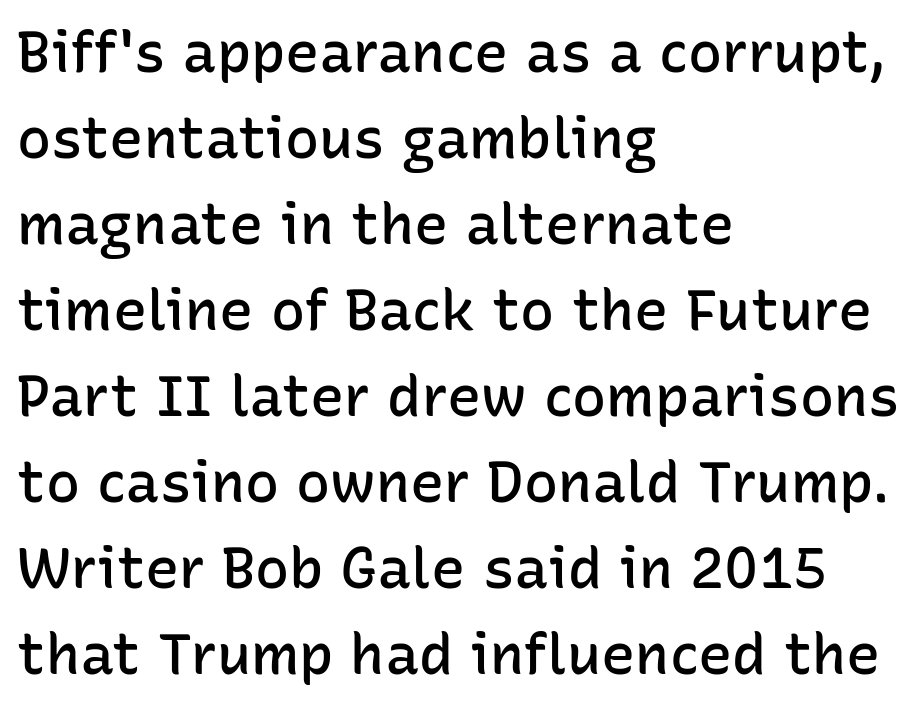
The image shows 57 px semibold sans-serif type, upright; set left-aligned, normal line spacing (1.51x), normal letter spacing, not underlined; low stroke contrast and a medium x-height.
